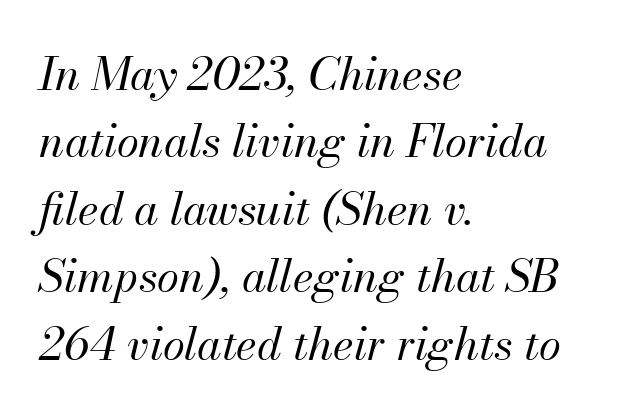
In terms of leading, this rendering sits right in the middle. The rendering uses natural spacing where letterforms have individual widths. The typeface has the unassuming heft of standard copy or less. Typeset ragged right — the left edge is the straight one. The space directly below the letters is spotless.
